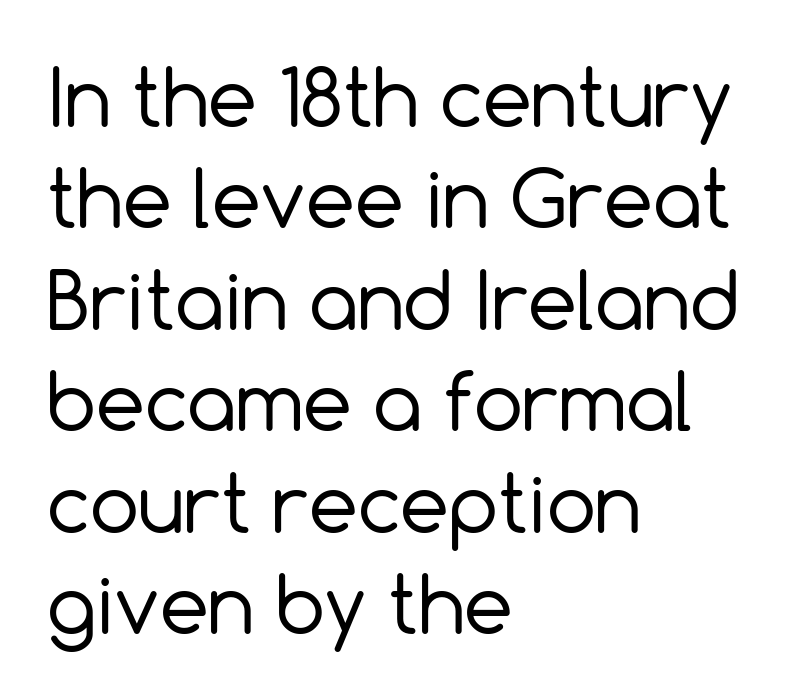
The image shows 78 px regular-weight sans-serif type, upright; set left-aligned, normal line spacing (1.3x), normal letter spacing, not underlined; a medium x-height.
